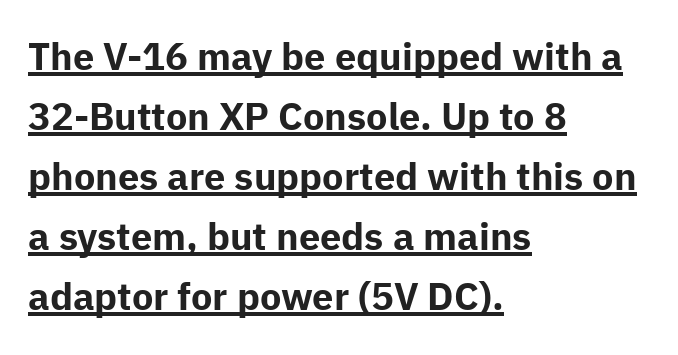
The image shows 38 px bold sans-serif type, upright; set left-aligned, normal line spacing (1.58x), normal letter spacing, underlined; low stroke contrast and a medium x-height.
